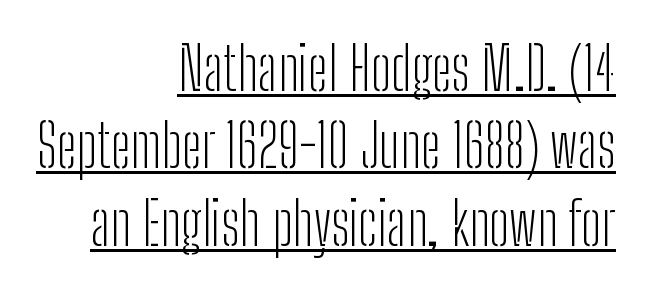
Q: Is the text bold? A: No.
Q: Is the text italic (slanted)? A: No, it is upright.
Q: Is the typeface a serif or a sans-serif typeface? A: Sans-serif.
Q: Is the text underlined? A: Yes.
Q: How is the paragraph aligned? A: Right-aligned.
Q: Is the spacing between letters normal or unusually wide? A: Normal.
Q: Is the spacing between lines tight, normal or loose? A: Normal.
Q: Width (condensed, normal, or wide)? A: Condensed.
Q: Stroke contrast? A: Low.
Q: x-height? A: Medium.
Q: Monospaced? A: No.
